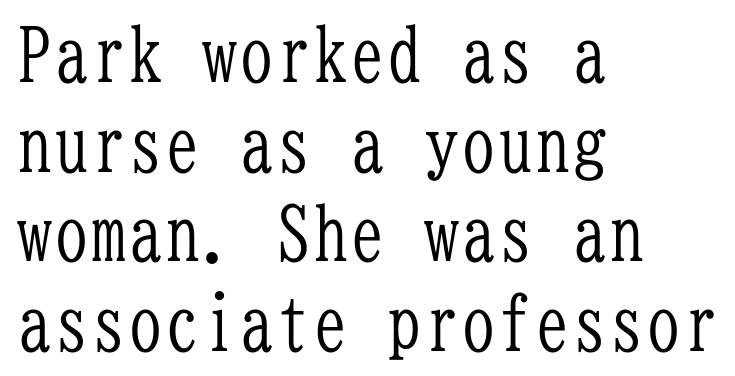
The image shows 74 px light, condensed serif type, upright, monospaced; set left-aligned, line spacing 1.21x, normal letter spacing, not underlined; low stroke contrast and a medium x-height.
